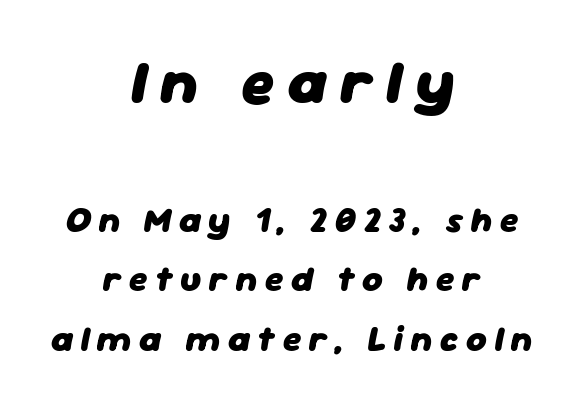
Q: Is the text bold? A: Yes.
Q: Is the text italic (slanted)? A: Yes, it leans right by about 11 degrees.
Q: Is the text underlined? A: No.
Q: How is the paragraph aligned? A: Centered.
Q: Is the spacing between letters normal or unusually wide? A: Unusually wide.
Q: Which block of text is set in a larger size, the first (top) or the second (bottom)? A: The first (top) one.
Q: Width (condensed, normal, or wide)? A: Normal.
Q: Stroke contrast? A: Low.
Q: x-height? A: Medium.
Q: Monospaced? A: No.
